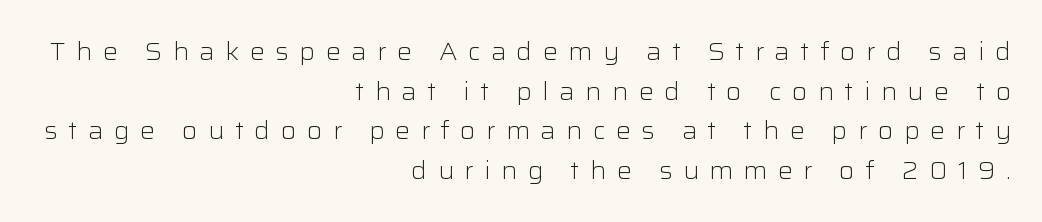
The image shows 25 px text type, upright; set right-aligned, normal line spacing (1.59x), unusually wide letter spacing (+0.42 em), not underlined.
